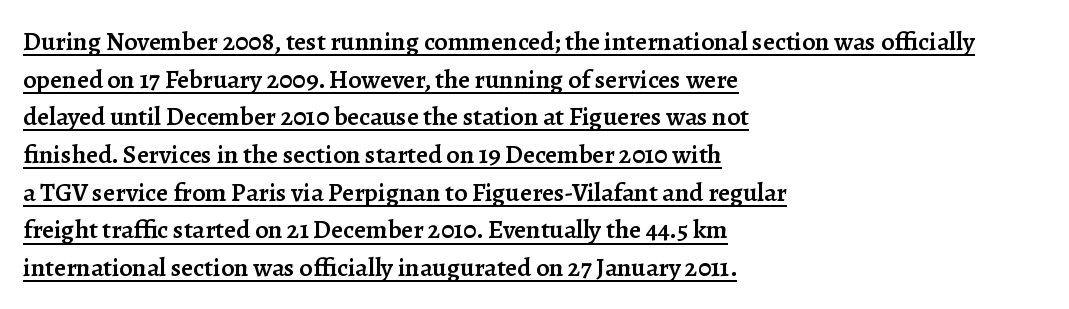
Q: Is the text bold? A: Semi-bold.
Q: Is the text italic (slanted)? A: No, it is upright.
Q: Is the text underlined? A: Yes.
Q: How is the paragraph aligned? A: Left-aligned.
Q: Is the spacing between letters normal or unusually wide? A: Normal.
Q: Is the spacing between lines tight, normal or loose? A: Normal.
